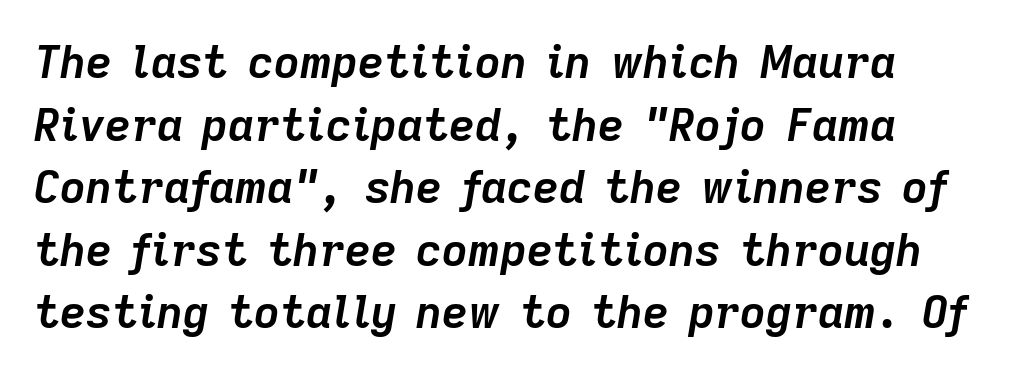
A typesetter would call this proportional, since set widths differ per character. The face used here has a pronounced slope to its letters. Characters follow at the spacing the type designer built in. Check the space under the baseline: it is left empty. Whoever set this chose a conventional vertical rhythm. The passage shown is emphatically bold.
